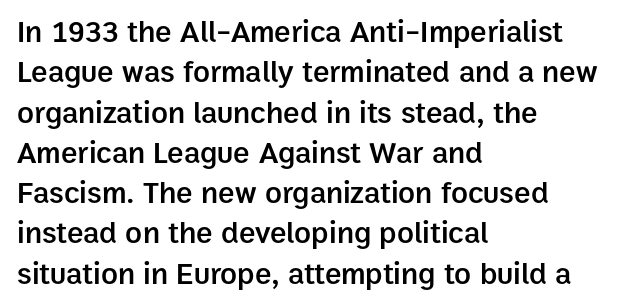
The image shows 31 px semibold sans-serif type, upright; set left-aligned, normal line spacing (1.3x), normal letter spacing, not underlined; low stroke contrast and a medium x-height.
